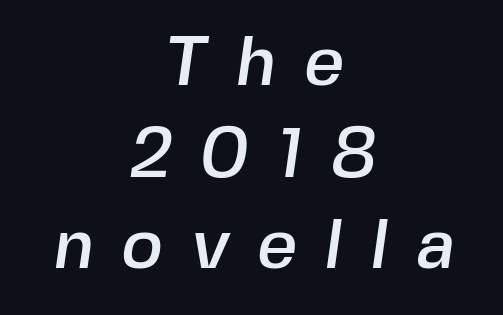
Does the type have serifs? No, each stem ends abruptly. Does the leading feel generous? No, just average. The string is rendered with underlining switched off. Tracking here is generous; glyphs stand well apart from one another. Proportional: the letters do not fall into vertical columns.
